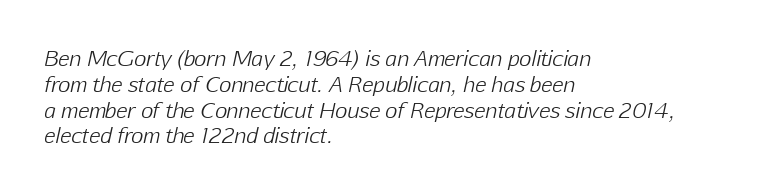
{"italic": "yes", "lean": "right", "slant_degrees": 12, "bold": "no", "underline": "no", "align": "left", "line_spacing_ratio": 1.23, "letter_spacing": "normal", "letter_spacing_em": 0.0, "glyph_px": 21}
